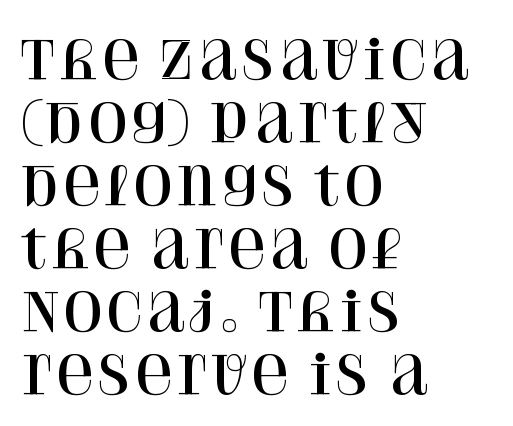
Every stem runs plumb, perpendicular to the baseline. There is no visible air inserted between adjacent glyphs. The face used here is proportionally spaced, like ordinary book or web type. These lines are composed in type with serifs. The rendering anchors every line to the left-hand side.
